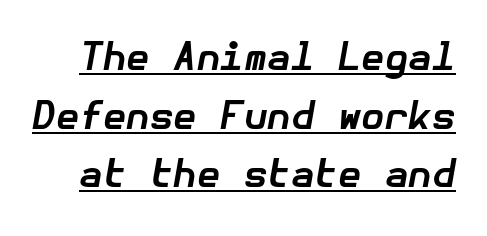
These lines carry a lot of weight — the face is fully bold. A typesetter would mark this as italic. A baseline rule has been typeset under these characters. A typesetter would call this leading conventional body-copy spacing. Tracking value appears to be zero — textbook default spacing.
